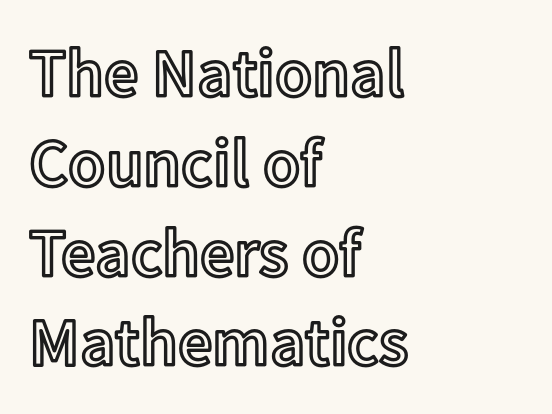
This rendering leaves character spacing at its baseline value. The typesetter chose a ragged-right arrangement here. The face used here is proportionally spaced, like ordinary book or web type. Bare-footed words on every line. Every character sits straight up, as roman type does.
